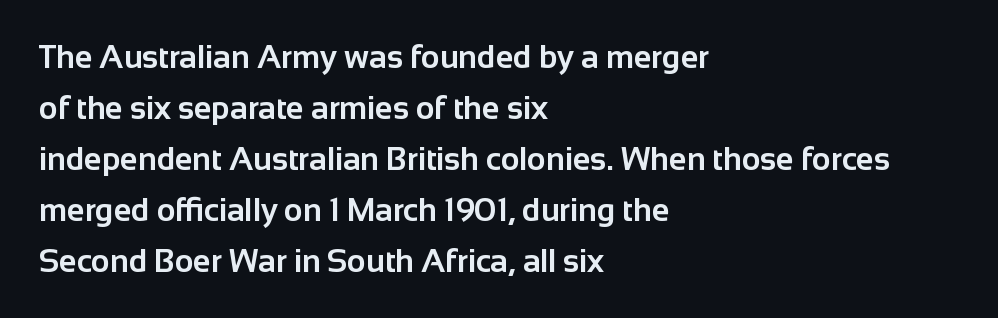
{"serif": "no", "italic": "no", "bold": "yes", "weight": "bold", "width": "normal", "stroke_contrast": "low", "x_height": "medium", "monospaced": "no", "underline": "no", "align": "left", "line_spacing": "normal", "line_spacing_ratio": 1.59, "letter_spacing": "normal", "letter_spacing_em": 0.0, "glyph_px": 32}
